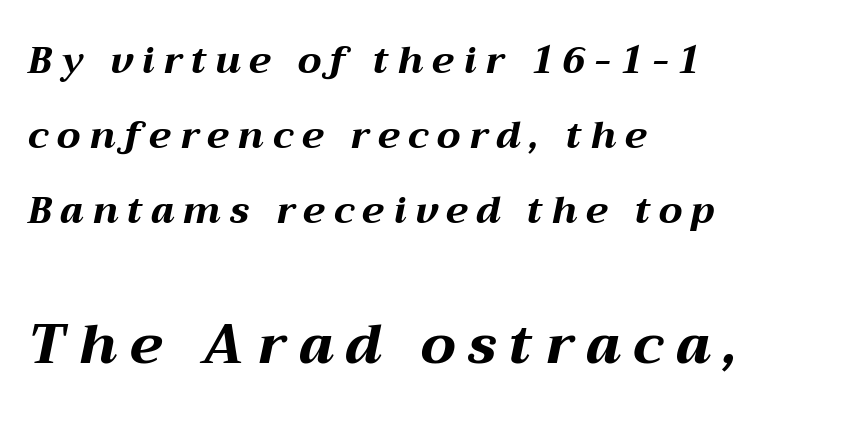
{"italic": "yes", "lean": "right", "slant_degrees": 12, "bold": "yes", "weight": "bold", "width": "wide", "stroke_contrast": "medium", "x_height": "medium", "monospaced": "no", "underline": "no", "align": "left", "line_spacing": "loose", "line_spacing_ratio": 2.03, "letter_spacing": "wide", "letter_spacing_em": 0.24, "larger_block": "second", "size_ratio": 1.49, "glyph_px": 55}
